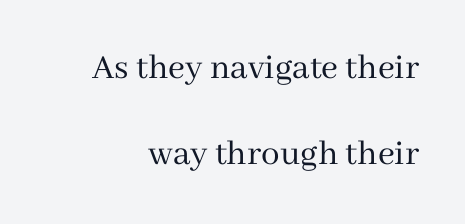
Letters have the restrained weight of plain body copy at most. Vertical strokes here are truly vertical. You could call the tracking neutral — neither tight nor loose. Glance below the letters and you will spot only blank space. If you measured baseline to baseline, you'd find a long distance. Character widths vary here, with narrow letters taking less room than wide ones.
